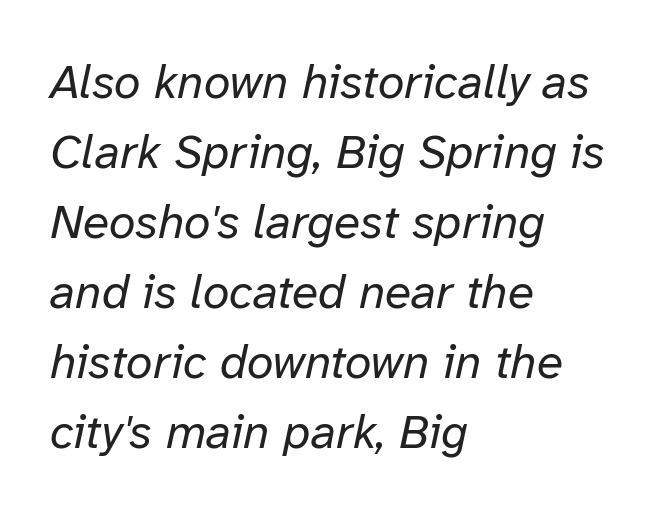
Q: Is the text bold? A: No.
Q: Is the text italic (slanted)? A: Yes, it leans right by about 12 degrees.
Q: Is the text underlined? A: No.
Q: How is the paragraph aligned? A: Left-aligned.
Q: Is the spacing between letters normal or unusually wide? A: Normal.
Q: Is the spacing between lines tight, normal or loose? A: Normal.
Q: Width (condensed, normal, or wide)? A: Normal.
Q: Stroke contrast? A: Low.
Q: x-height? A: Medium.
Q: Monospaced? A: No.
